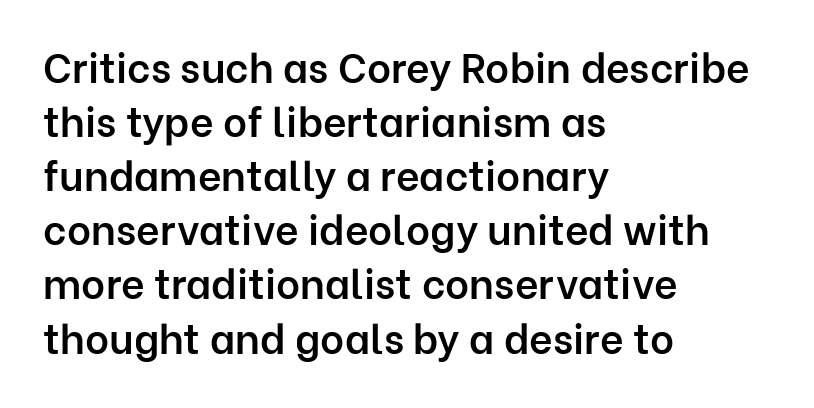
{"serif": "no", "italic": "no", "bold": "semi", "weight": "semibold", "width": "normal", "stroke_contrast": "low", "x_height": "medium", "monospaced": "no", "underline": "no", "align": "left", "line_spacing": "normal", "line_spacing_ratio": 1.32, "letter_spacing": "normal", "letter_spacing_em": 0.0, "glyph_px": 41}
